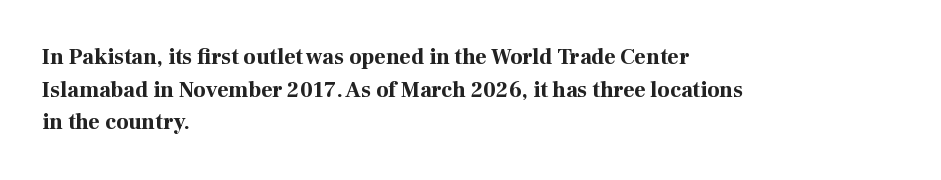
{"italic": "no", "bold": "yes", "underline": "no", "align": "left", "line_spacing": "normal", "line_spacing_ratio": 1.48, "letter_spacing": "normal", "letter_spacing_em": 0.0, "glyph_px": 22}
